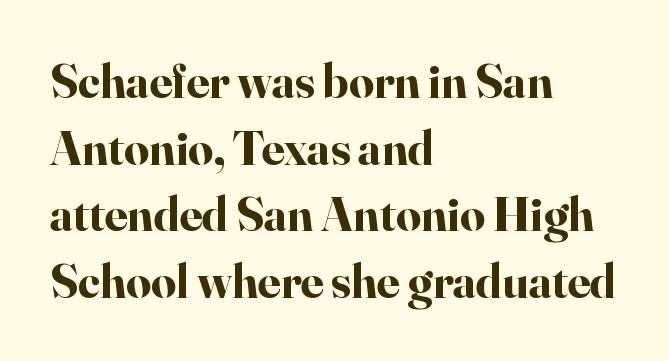
{"serif": "yes", "italic": "no", "bold": "yes", "weight": "bold", "width": "normal", "stroke_contrast": "high", "x_height": "small", "monospaced": "no", "underline": "no", "align": "left", "line_spacing": "normal", "line_spacing_ratio": 1.36, "letter_spacing": "normal", "letter_spacing_em": 0.0, "glyph_px": 49}
